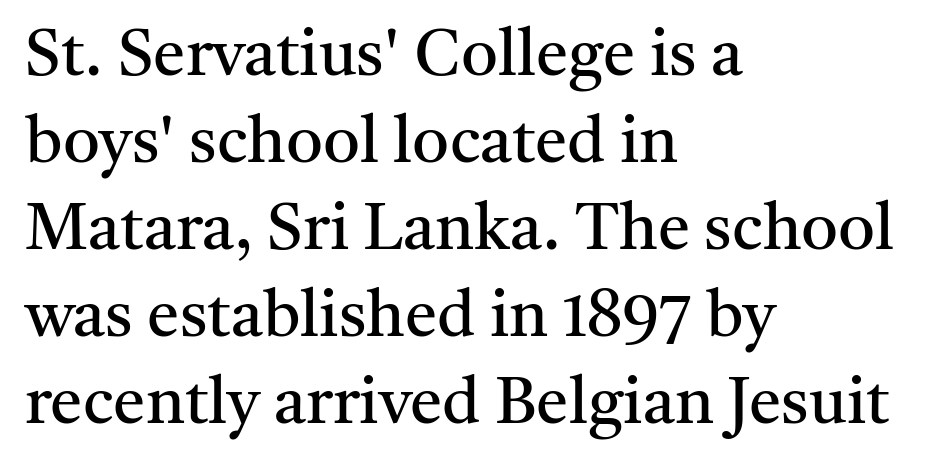
Q: Is the text bold? A: No.
Q: Is the text italic (slanted)? A: No, it is upright.
Q: Is the typeface a serif or a sans-serif typeface? A: Serif.
Q: Is the text underlined? A: No.
Q: How is the paragraph aligned? A: Left-aligned.
Q: Is the spacing between letters normal or unusually wide? A: Normal.
Q: Is the spacing between lines tight, normal or loose? A: Normal.
Q: Width (condensed, normal, or wide)? A: Normal.
Q: Stroke contrast? A: Medium.
Q: x-height? A: Medium.
Q: Monospaced? A: No.
